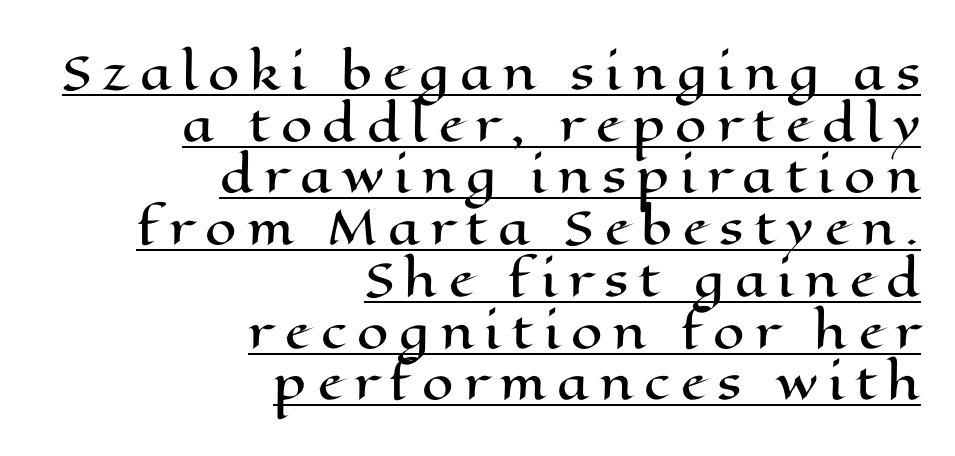
The image shows 45 px wide type, upright; set right-aligned, tight line spacing (1.15x), unusually wide letter spacing (+0.23 em), underlined; high stroke contrast and a medium x-height.
